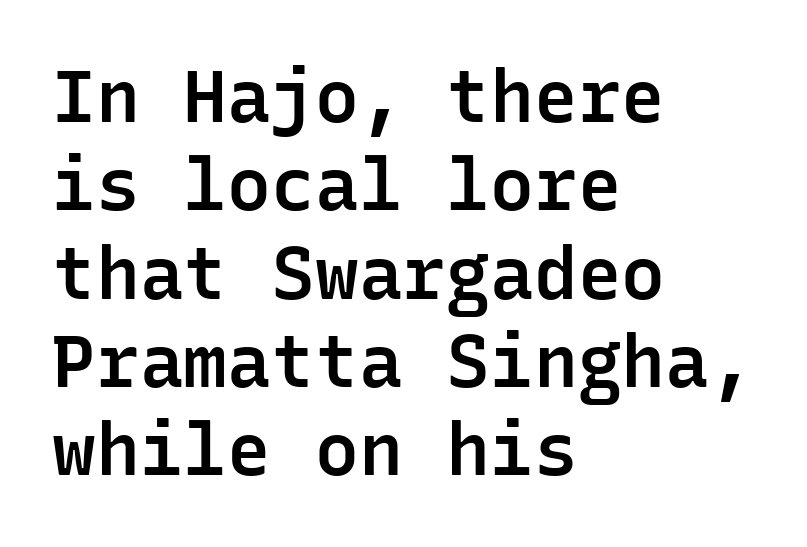
{"serif": "no", "italic": "no", "bold": "semi", "weight": "semibold", "width": "normal", "stroke_contrast": "low", "x_height": "medium", "monospaced": "yes", "underline": "no", "align": "left", "line_spacing_ratio": 1.21, "letter_spacing": "normal", "letter_spacing_em": 0.0, "glyph_px": 73}
